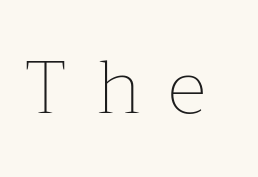
The image shows 75 px thin type, upright; set unusually wide letter spacing (+0.37 em), not underlined; low stroke contrast and a medium x-height.
